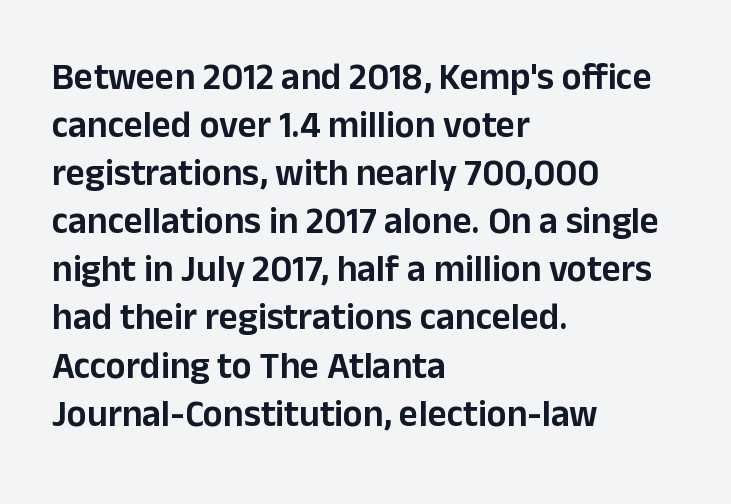
Q: Is the text italic (slanted)? A: No, it is upright.
Q: Is the typeface a serif or a sans-serif typeface? A: Sans-serif.
Q: Is the text underlined? A: No.
Q: How is the paragraph aligned? A: Left-aligned.
Q: Is the spacing between letters normal or unusually wide? A: Normal.
Q: Is the spacing between lines tight, normal or loose? A: Normal.
Q: Width (condensed, normal, or wide)? A: Normal.
Q: Stroke contrast? A: Low.
Q: x-height? A: Medium.
Q: Monospaced? A: No.
